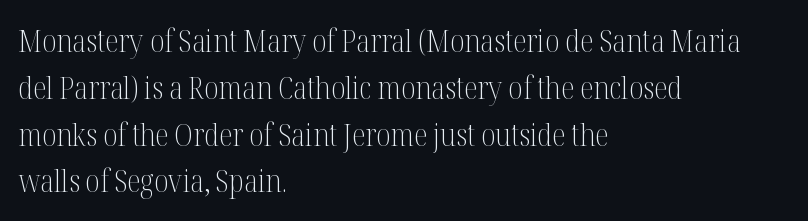
It's the straight-up-and-down kind of type. Standard letterfit; no display-style spreading of the glyphs. The designer went with a serif here, giving each stem small feet. Leading matches the norm, producing a regular column.
